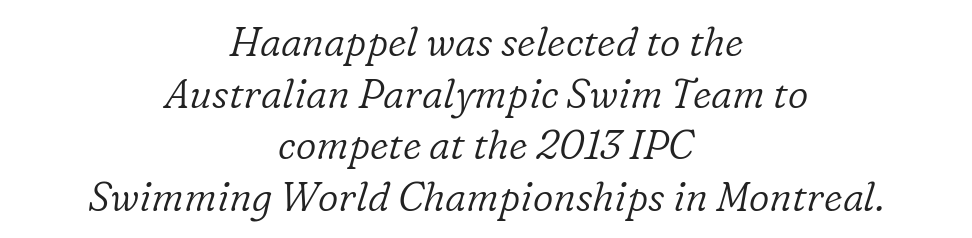
The image shows 40 px light serif type, italic (leaning right); set centered, normal line spacing (1.29x), normal letter spacing, not underlined; low stroke contrast and a medium x-height.
